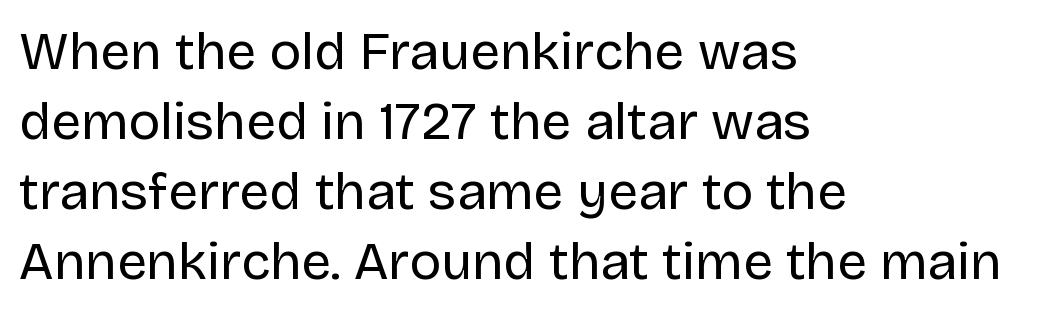
The words here are not underlined. Stroke terminals: plain, sans-serif. Posture: straight, roman, zero tilt. Letter spacing: default. Compared with a centered layout, this one pins lines to the left instead. The cut favours lightness, reaching ordinary text weight at its darkest.
